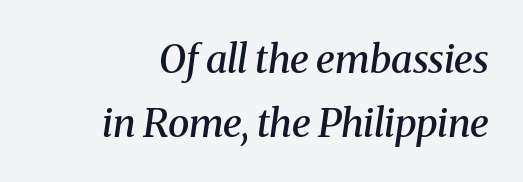
{"serif": "yes", "italic": "yes", "lean": "right", "slant_degrees": 8, "bold": "semi", "weight": "semibold", "width": "normal", "stroke_contrast": "medium", "x_height": "medium", "monospaced": "no", "underline": "no", "align": "right", "line_spacing": "normal", "line_spacing_ratio": 1.63, "letter_spacing": "normal", "letter_spacing_em": 0.0, "glyph_px": 39}
